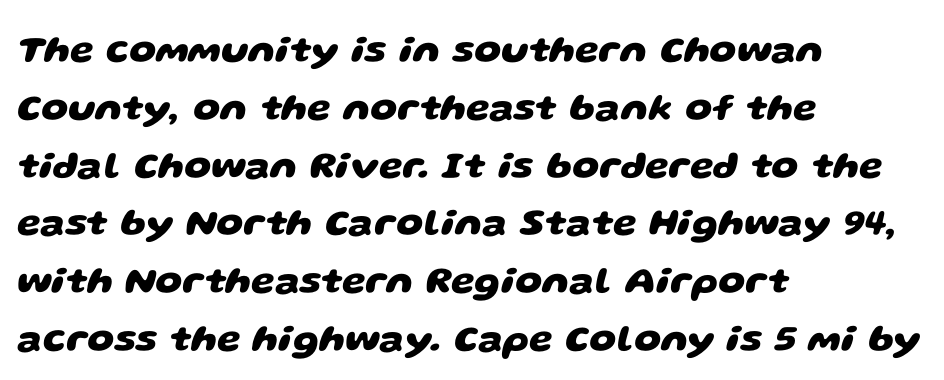
Each row of text sits above clean, open space. Spacing between characters is what you'd get straight out of the box. Typographically, this falls in the sans-serif category. The rendering uses natural spacing where letterforms have individual widths.
